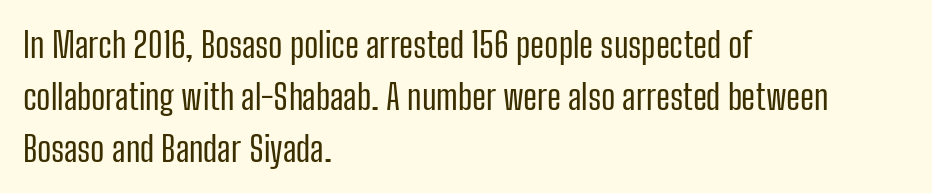
Q: Is the text bold? A: No.
Q: Is the text italic (slanted)? A: No, it is upright.
Q: Is the typeface a serif or a sans-serif typeface? A: Sans-serif.
Q: Is the text underlined? A: No.
Q: How is the paragraph aligned? A: Left-aligned.
Q: Is the spacing between letters normal or unusually wide? A: Normal.
Q: Is the spacing between lines tight, normal or loose? A: Normal.
Q: Width (condensed, normal, or wide)? A: Condensed.
Q: Stroke contrast? A: Low.
Q: x-height? A: Medium.
Q: Monospaced? A: No.
